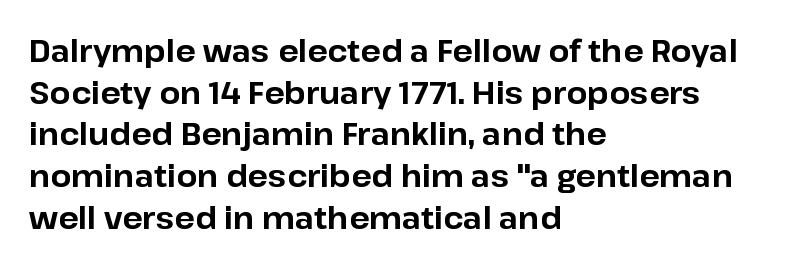
Q: Is the text bold? A: Yes.
Q: Is the text italic (slanted)? A: No, it is upright.
Q: Is the typeface a serif or a sans-serif typeface? A: Sans-serif.
Q: Is the text underlined? A: No.
Q: How is the paragraph aligned? A: Left-aligned.
Q: Is the spacing between letters normal or unusually wide? A: Normal.
Q: Is the spacing between lines tight, normal or loose? A: Normal.
Q: Width (condensed, normal, or wide)? A: Normal.
Q: Stroke contrast? A: Low.
Q: x-height? A: Medium.
Q: Monospaced? A: No.
